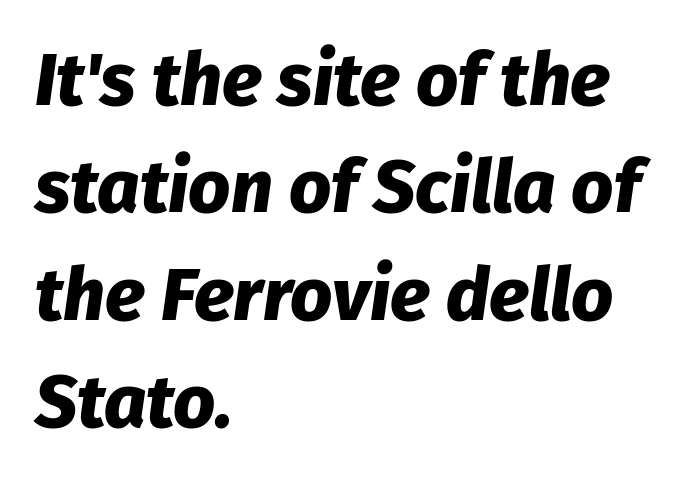
Q: Is the text bold? A: Yes.
Q: Is the text italic (slanted)? A: Yes, it leans right by about 8 degrees.
Q: Is the text underlined? A: No.
Q: How is the paragraph aligned? A: Left-aligned.
Q: Is the spacing between letters normal or unusually wide? A: Normal.
Q: Is the spacing between lines tight, normal or loose? A: Normal.
Q: Width (condensed, normal, or wide)? A: Normal.
Q: Stroke contrast? A: Low.
Q: x-height? A: Medium.
Q: Monospaced? A: No.
